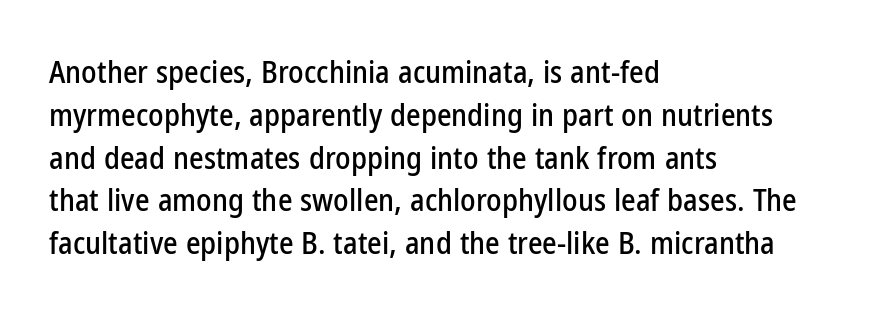
Q: Is the text italic (slanted)? A: No, it is upright.
Q: Is the typeface a serif or a sans-serif typeface? A: Sans-serif.
Q: Is the text underlined? A: No.
Q: How is the paragraph aligned? A: Left-aligned.
Q: Is the spacing between letters normal or unusually wide? A: Normal.
Q: Is the spacing between lines tight, normal or loose? A: Normal.
Q: Width (condensed, normal, or wide)? A: Condensed.
Q: Stroke contrast? A: Low.
Q: x-height? A: Medium.
Q: Monospaced? A: No.
